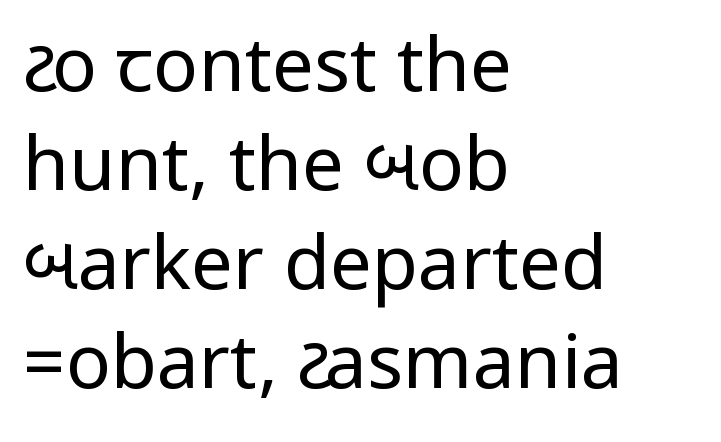
The image shows 75 px regular-weight, condensed sans-serif type, upright; set left-aligned, normal line spacing (1.32x), normal letter spacing, not underlined; low stroke contrast.
